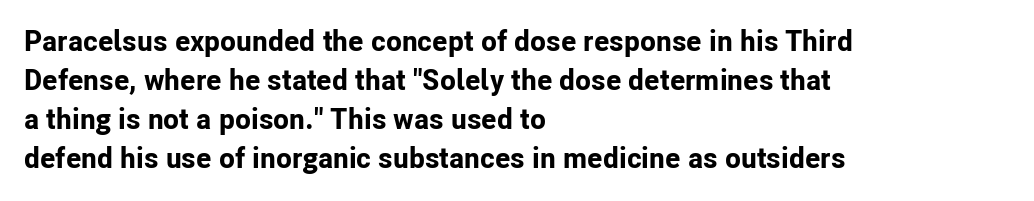
The image shows 29 px bold sans-serif type, upright; set left-aligned, normal line spacing (1.35x), normal letter spacing, not underlined; low stroke contrast and a medium x-height.
